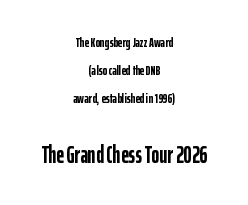
Q: Is the text bold? A: Yes.
Q: Is the text italic (slanted)? A: No, it is upright.
Q: Is the text underlined? A: No.
Q: How is the paragraph aligned? A: Centered.
Q: Is the spacing between letters normal or unusually wide? A: Normal.
Q: Is the spacing between lines tight, normal or loose? A: Loose.
Q: Which block of text is set in a larger size, the first (top) or the second (bottom)? A: The second (bottom) one.
